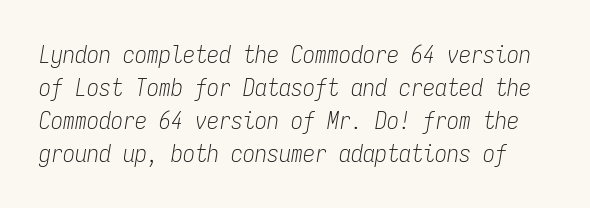
The vertical gap from one line to the next is medium. No heavy texture on the line: the type isn't bold. Would a proofreader flag this as italicized? Yes. What stands out about the letter spacing? Nothing — it is the standard amount. Descender tails drop into unmarked territory.
